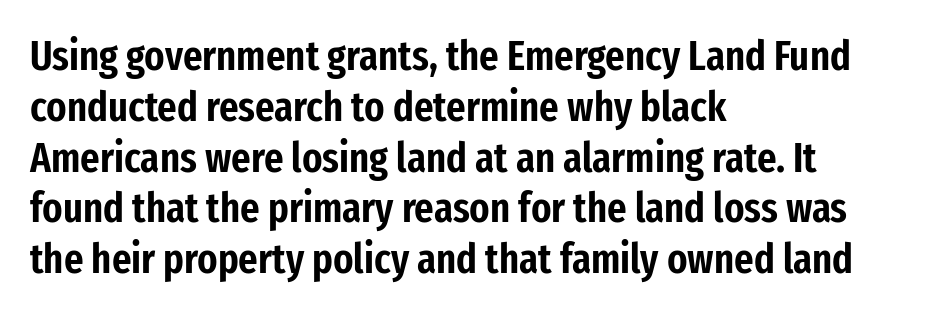
The image shows 42 px condensed sans-serif type, upright; set left-aligned, line spacing 1.21x, normal letter spacing, not underlined; low stroke contrast and a medium x-height.
